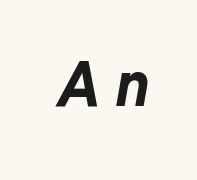
{"italic": "yes", "lean": "right", "slant_degrees": 10, "bold": "yes", "weight": "bold", "width": "normal", "stroke_contrast": "low", "x_height": "medium", "monospaced": "no", "underline": "no", "letter_spacing": "wide", "letter_spacing_em": 0.22, "glyph_px": 64}
